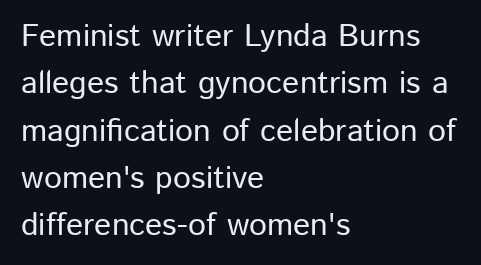
Q: Is the text italic (slanted)? A: No, it is upright.
Q: Is the typeface a serif or a sans-serif typeface? A: Sans-serif.
Q: Is the text underlined? A: No.
Q: How is the paragraph aligned? A: Left-aligned.
Q: Is the spacing between letters normal or unusually wide? A: Normal.
Q: Is the spacing between lines tight, normal or loose? A: Normal.
Q: Width (condensed, normal, or wide)? A: Normal.
Q: Stroke contrast? A: Low.
Q: x-height? A: Medium.
Q: Monospaced? A: No.
